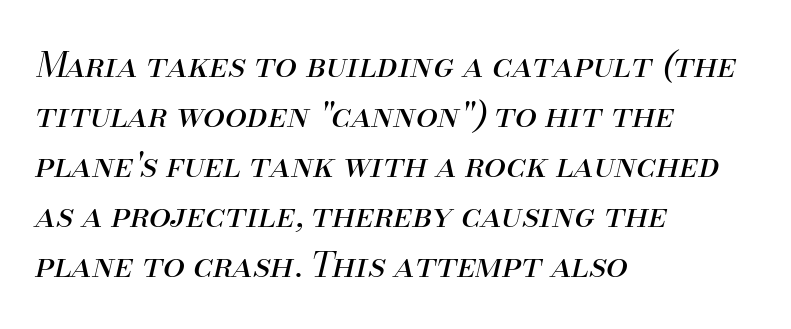
The image shows 35 px regular-weight type, italic (leaning right); set left-aligned, normal line spacing (1.43x), normal letter spacing, not underlined; medium stroke contrast and a small x-height.
